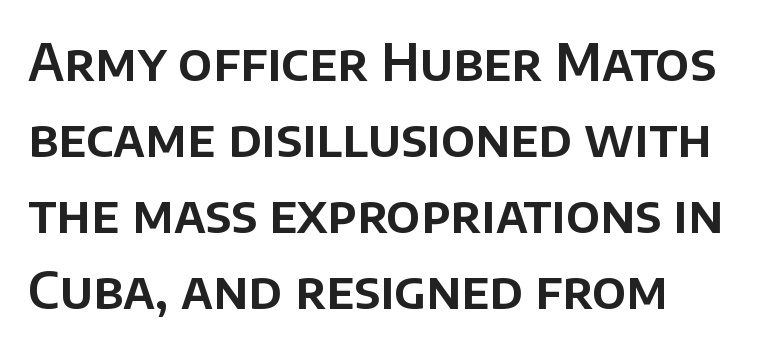
Glyph-to-glyph distance matches everyday printed text. The vertical gap from one line to the next is medium. Varying glyph widths throughout — classic text-font behaviour. Quick note: not italic, upright. The baseline area is clear. The rendering shows plain stroke endings on the letterforms — a sans-serif design.
